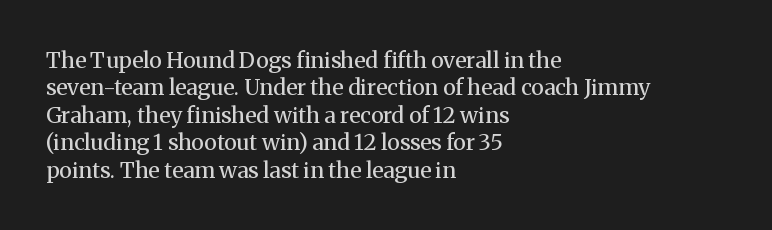
The image shows 22 px text type, upright; set left-aligned, normal line spacing (1.25x), normal letter spacing, not underlined.
